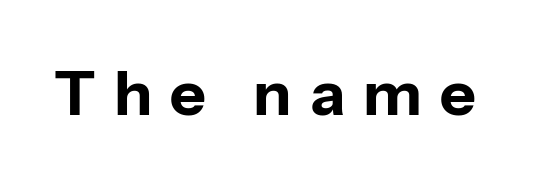
Summary of weight: heavy, a full bold. Only glyphs here, with clear space below each row. This is the regular roman posture of the typeface. Is this a sans? Yes — the strokes have no serifs. Is this a fixed-width face? No — the glyphs have proportional, varying widths.
